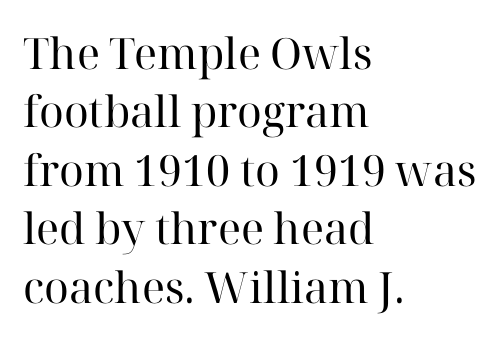
Q: Is the text bold? A: No.
Q: Is the text italic (slanted)? A: No, it is upright.
Q: Is the typeface a serif or a sans-serif typeface? A: Serif.
Q: Is the text underlined? A: No.
Q: How is the paragraph aligned? A: Left-aligned.
Q: Is the spacing between letters normal or unusually wide? A: Normal.
Q: Is the spacing between lines tight, normal or loose? A: Normal.
Q: Width (condensed, normal, or wide)? A: Normal.
Q: Stroke contrast? A: High.
Q: x-height? A: Medium.
Q: Monospaced? A: No.
